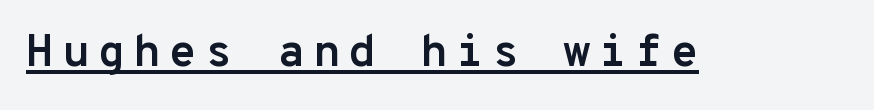
{"serif": "no", "italic": "no", "bold": "yes", "weight": "semibold", "width": "normal", "stroke_contrast": "low", "x_height": "medium", "monospaced": "yes", "underline": "yes", "glyph_px": 45}
